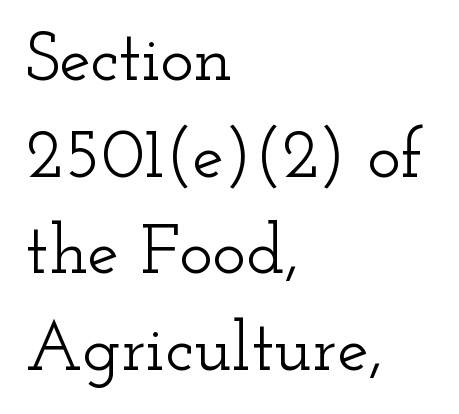
The letterforms sit shoulder to shoulder at normal distance. Serif or sans? Serif — the stroke terminals have little feet. The lettering holds an erect, upright posture throughout. These lines are rendered in a variable-pitch font.
